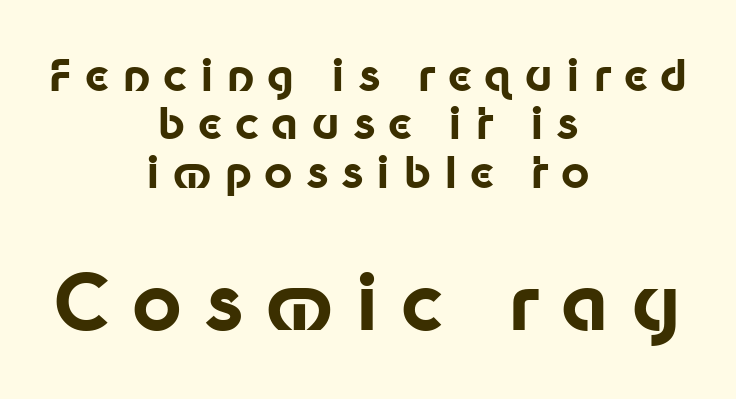
The image shows 77 px bold sans-serif type, upright; set centered, tight line spacing (1.1x), unusually wide letter spacing (+0.29 em), not underlined; the second (bottom) block is 1.75x larger; low stroke contrast and a medium x-height.
